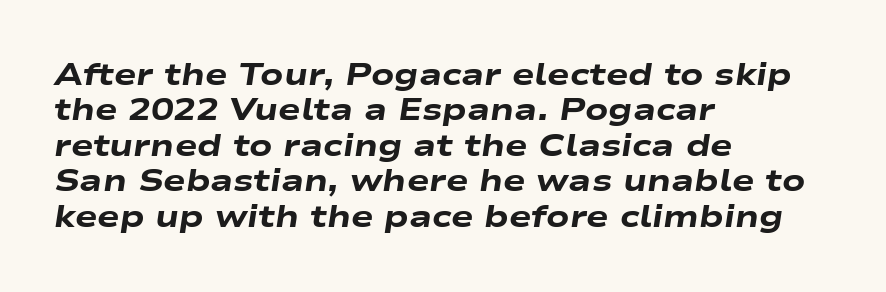
{"italic": "yes", "lean": "right", "slant_degrees": 9, "bold": "yes", "weight": "heavy", "width": "wide", "stroke_contrast": "low", "x_height": "medium", "monospaced": "no", "underline": "no", "align": "left", "line_spacing_ratio": 1.18, "letter_spacing": "normal", "letter_spacing_em": 0.0, "glyph_px": 30}
